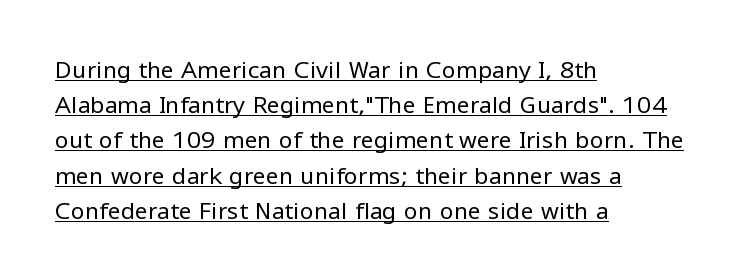
When letters stand straight like this, we call the style roman or upright. The cut favours lightness, reaching ordinary text weight at its darkest. Has an underline been added? It has. Line beginnings align vertically; line endings do not.
